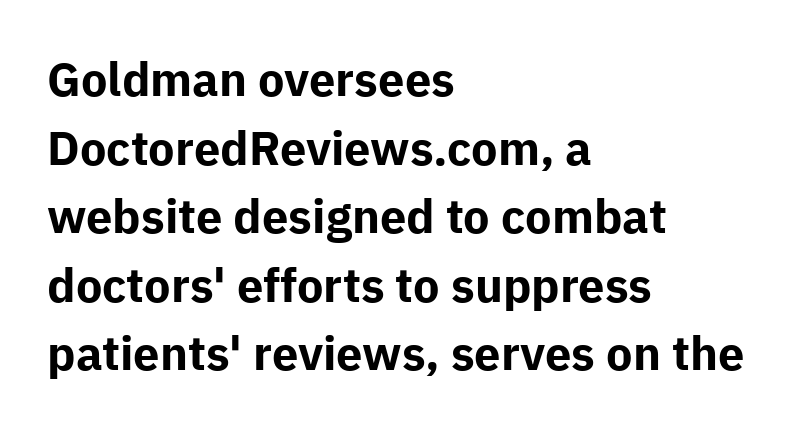
No word sits above an underline. If you drew a ruler down the left edge, every line would touch it. Compared with typical paragraphs, the rows here are spaced about the same. No feet cap the strokes, marking this as sans-serif type. You can tell it's not italic because the verticals are truly vertical.
